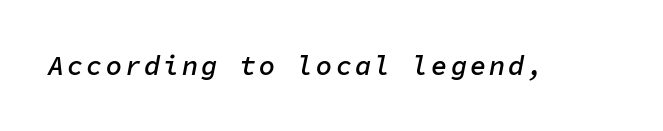
The image shows 27 px text type, italic (leaning right); set not underlined.
